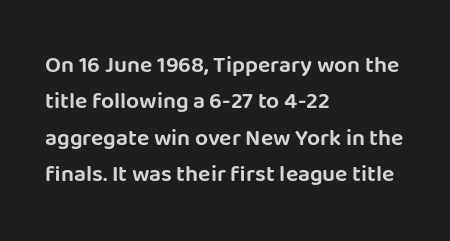
The image shows 23 px text type, upright; set left-aligned, normal line spacing (1.58x), normal letter spacing, not underlined.
